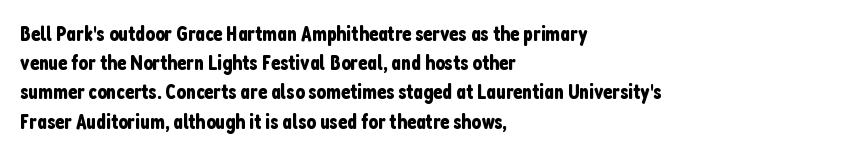
Q: Is the text italic (slanted)? A: No, it is upright.
Q: Is the text underlined? A: No.
Q: How is the paragraph aligned? A: Left-aligned.
Q: Is the spacing between letters normal or unusually wide? A: Normal.
Q: Is the spacing between lines tight, normal or loose? A: Normal.
